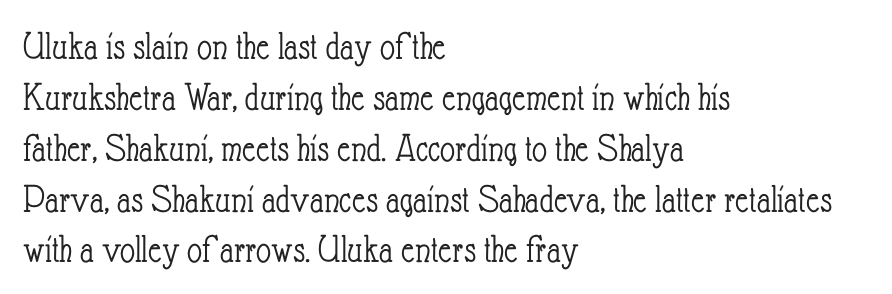
Q: Is the text bold? A: No.
Q: Is the text italic (slanted)? A: No, it is upright.
Q: Is the text underlined? A: No.
Q: How is the paragraph aligned? A: Left-aligned.
Q: Is the spacing between letters normal or unusually wide? A: Normal.
Q: Width (condensed, normal, or wide)? A: Condensed.
Q: Stroke contrast? A: Low.
Q: x-height? A: Small.
Q: Monospaced? A: No.
